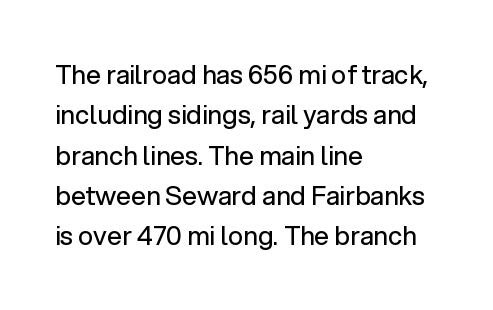
Q: Is the text bold? A: No.
Q: Is the text italic (slanted)? A: No, it is upright.
Q: Is the text underlined? A: No.
Q: How is the paragraph aligned? A: Left-aligned.
Q: Is the spacing between letters normal or unusually wide? A: Normal.
Q: Is the spacing between lines tight, normal or loose? A: Normal.
